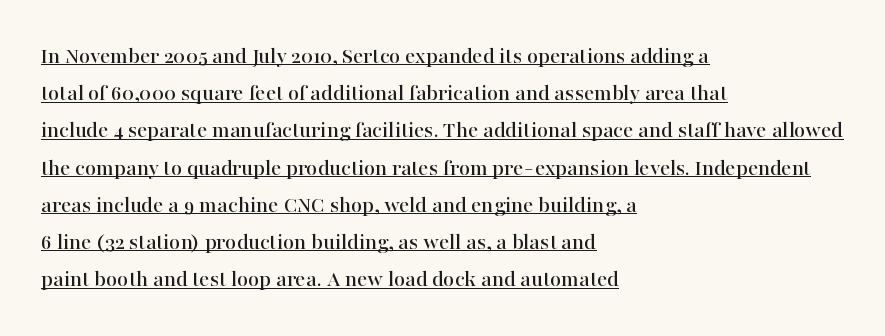
The typesetter has applied underlining to the passage shown. Every stem runs plumb, perpendicular to the baseline. The line texture is even and compact thanks to regular tracking. Line beginnings align vertically; line endings do not. Horizontal bands of white between lines are of average thickness.
